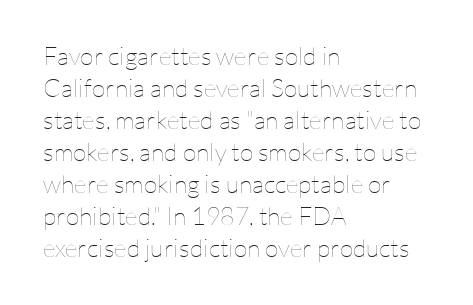
The image shows 25 px text type, upright; set left-aligned, normal line spacing (1.28x), normal letter spacing, not underlined.
